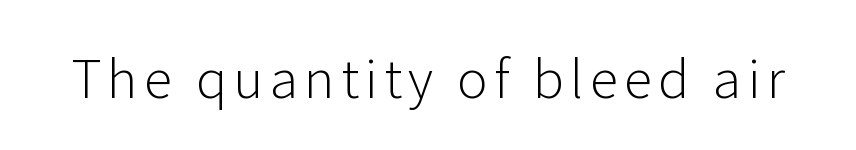
Q: Is the text bold? A: No.
Q: Is the text italic (slanted)? A: No, it is upright.
Q: Is the typeface a serif or a sans-serif typeface? A: Sans-serif.
Q: Is the text underlined? A: No.
Q: Width (condensed, normal, or wide)? A: Normal.
Q: Stroke contrast? A: Low.
Q: x-height? A: Medium.
Q: Monospaced? A: No.
